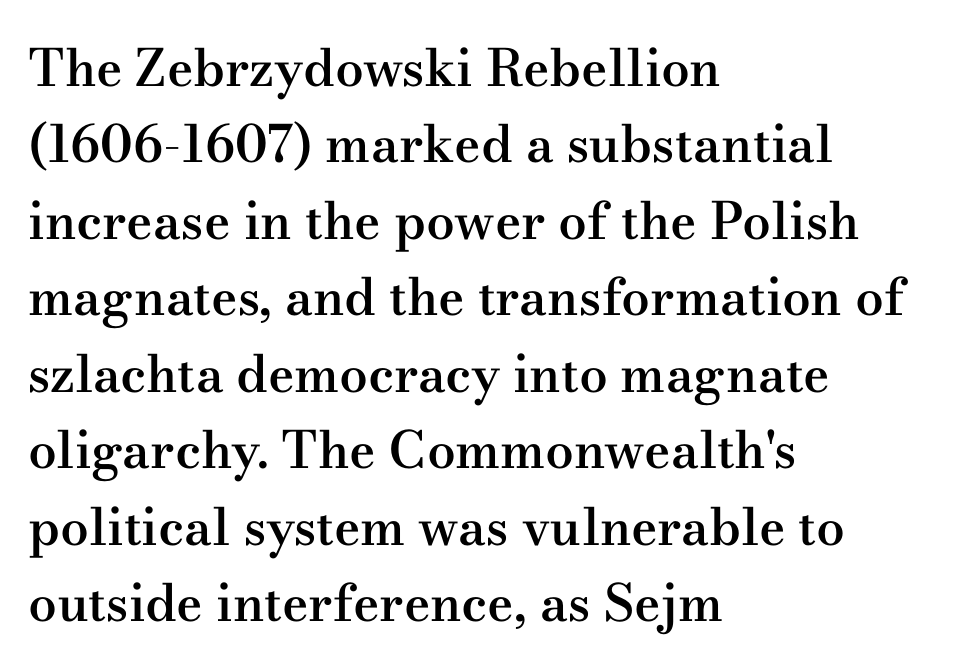
{"serif": "yes", "italic": "no", "bold": "semi", "weight": "semibold", "width": "wide", "stroke_contrast": "medium", "x_height": "small", "monospaced": "no", "underline": "no", "align": "left", "line_spacing": "normal", "line_spacing_ratio": 1.5, "letter_spacing": "normal", "letter_spacing_em": 0.0, "glyph_px": 51}
